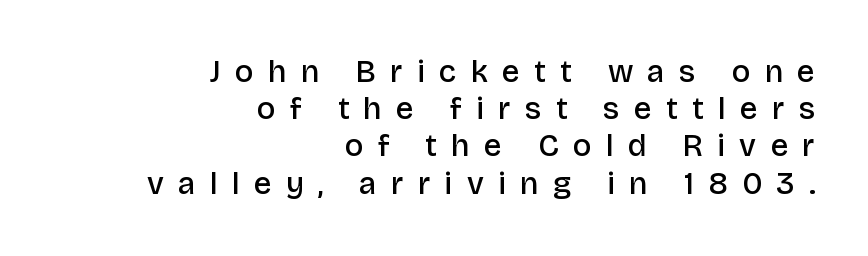
The image shows 31 px semibold sans-serif type, upright; set right-aligned, line spacing 1.2x, unusually wide letter spacing (+0.46 em), not underlined; low stroke contrast and a large x-height.
